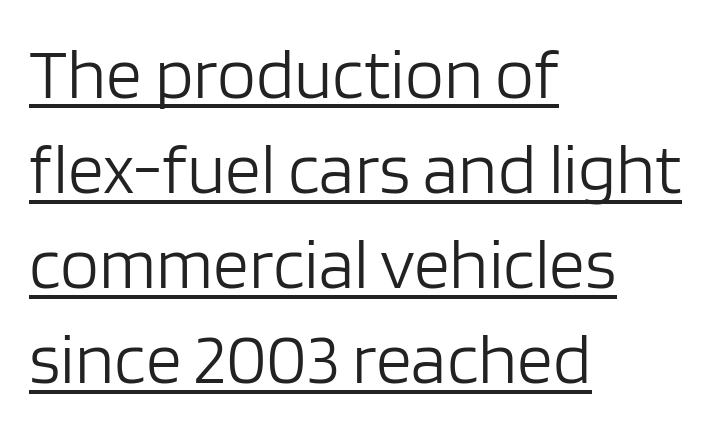
{"serif": "no", "italic": "no", "bold": "no", "weight": "light", "width": "normal", "stroke_contrast": "low", "x_height": "large", "monospaced": "no", "underline": "yes", "align": "left", "line_spacing": "normal", "line_spacing_ratio": 1.34, "letter_spacing": "normal", "letter_spacing_em": 0.0, "glyph_px": 71}
